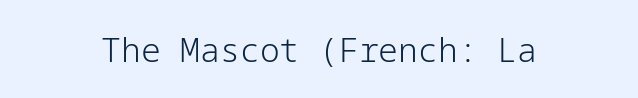
Q: Is the text bold? A: No.
Q: Is the text italic (slanted)? A: No, it is upright.
Q: Is the typeface a serif or a sans-serif typeface? A: Sans-serif.
Q: Is the text underlined? A: No.
Q: How is the paragraph aligned? A: Centered.
Q: Is the spacing between letters normal or unusually wide? A: Normal.
Q: Width (condensed, normal, or wide)? A: Normal.
Q: Stroke contrast? A: Low.
Q: x-height? A: Medium.
